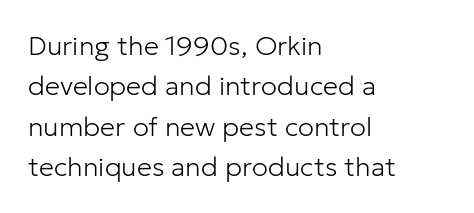
Q: Is the text bold? A: No.
Q: Is the text italic (slanted)? A: No, it is upright.
Q: Is the text underlined? A: No.
Q: How is the paragraph aligned? A: Left-aligned.
Q: Is the spacing between letters normal or unusually wide? A: Normal.
Q: Is the spacing between lines tight, normal or loose? A: Normal.
